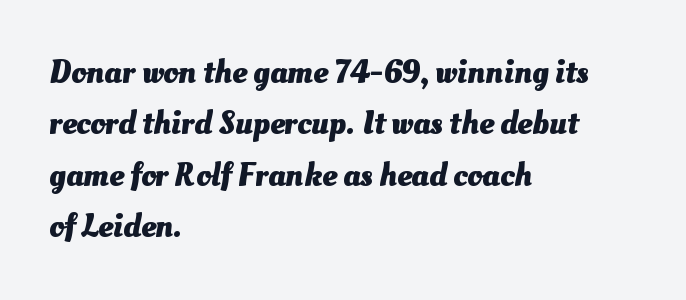
Each line starts at the same left margin while the right side varies. The foot of each line stays bare and open. Each word holds together tightly as a unit, with standard inter-letter gaps. The vertical gap from one line to the next is medium.
